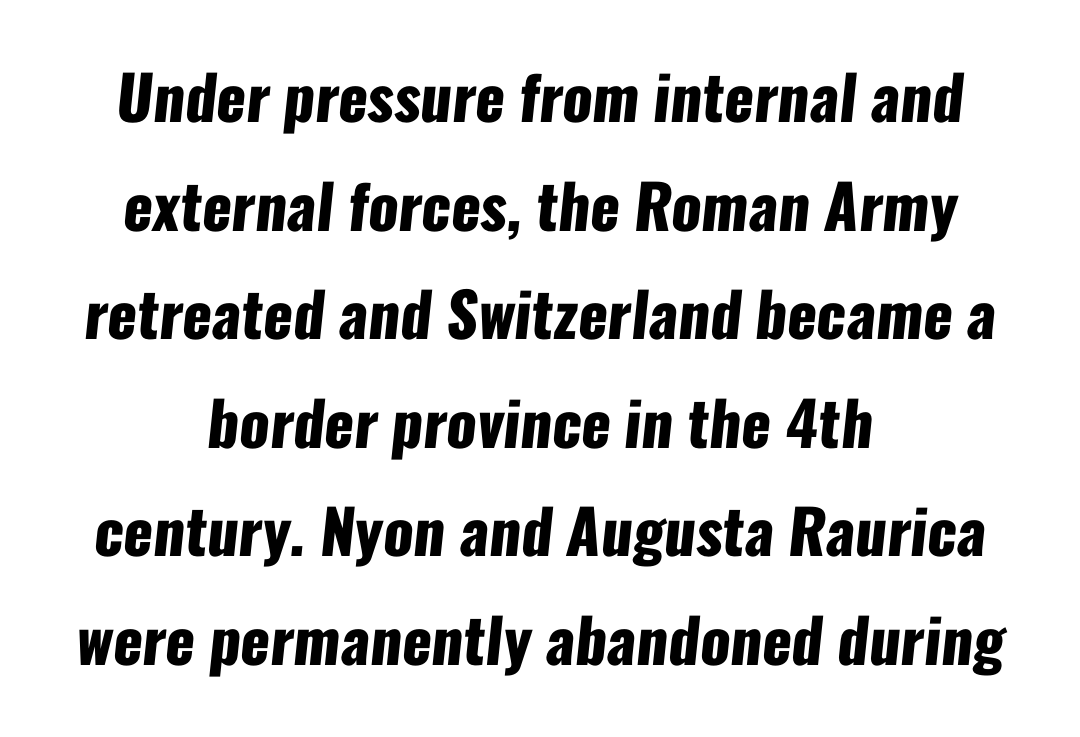
The image shows 61 px heavy, condensed sans-serif type; set centered, line spacing 1.78x, normal letter spacing, not underlined; low stroke contrast and a medium x-height.
